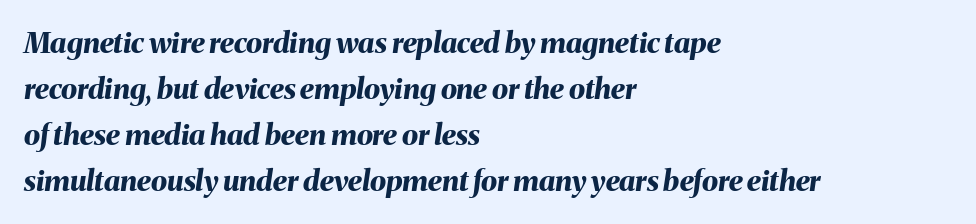
Q: Is the text bold? A: Yes.
Q: Is the text italic (slanted)? A: Yes, it leans right by about 8 degrees.
Q: Is the text underlined? A: No.
Q: How is the paragraph aligned? A: Left-aligned.
Q: Is the spacing between letters normal or unusually wide? A: Normal.
Q: Is the spacing between lines tight, normal or loose? A: Normal.
Q: Width (condensed, normal, or wide)? A: Normal.
Q: Stroke contrast? A: Medium.
Q: x-height? A: Medium.
Q: Monospaced? A: No.
